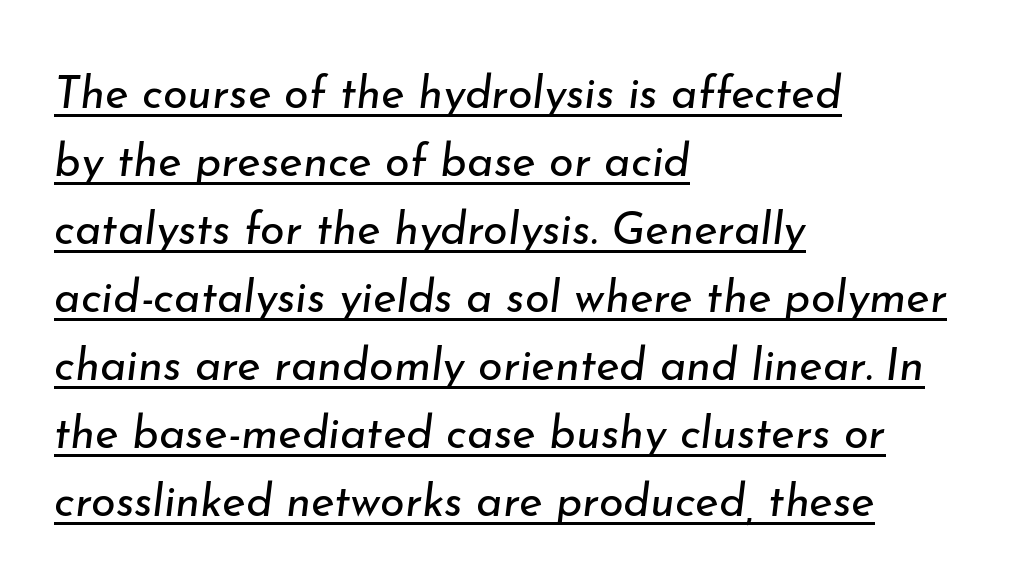
Q: Is the text bold? A: No.
Q: Is the text italic (slanted)? A: Yes, it leans right by about 7 degrees.
Q: Is the text underlined? A: Yes.
Q: How is the paragraph aligned? A: Left-aligned.
Q: Is the spacing between letters normal or unusually wide? A: Normal.
Q: Is the spacing between lines tight, normal or loose? A: Normal.
Q: Width (condensed, normal, or wide)? A: Normal.
Q: Stroke contrast? A: Low.
Q: x-height? A: Small.
Q: Monospaced? A: No.
